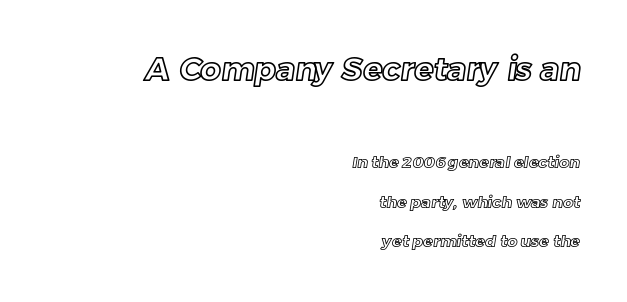
Q: Is the text underlined? A: No.
Q: How is the paragraph aligned? A: Right-aligned.
Q: Is the spacing between letters normal or unusually wide? A: Normal.
Q: Is the spacing between lines tight, normal or loose? A: Loose.
Q: Which block of text is set in a larger size, the first (top) or the second (bottom)? A: The first (top) one.
Q: Width (condensed, normal, or wide)? A: Normal.
Q: x-height? A: Medium.
Q: Monospaced? A: No.
